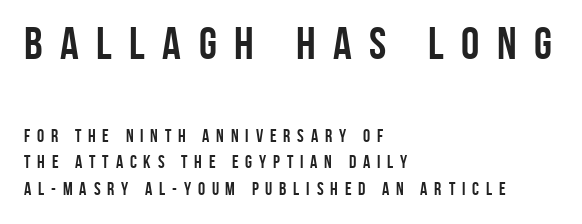
{"serif": "no", "italic": "no", "bold": "yes", "weight": "semibold", "width": "condensed", "stroke_contrast": "low", "x_height": "large", "monospaced": "no", "underline": "no", "align": "left", "line_spacing": "normal", "line_spacing_ratio": 1.46, "letter_spacing": "wide", "letter_spacing_em": 0.38, "larger_block": "first", "size_ratio": 2.56, "glyph_px": 46}
